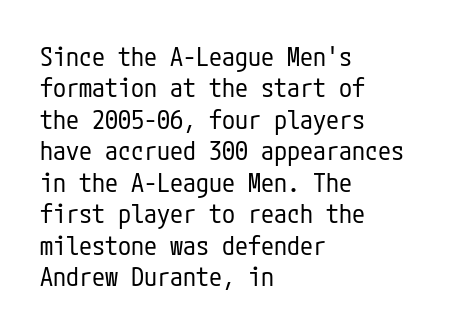
Q: Is the text bold? A: No.
Q: Is the text italic (slanted)? A: No, it is upright.
Q: Is the text underlined? A: No.
Q: How is the paragraph aligned? A: Left-aligned.
Q: Is the spacing between letters normal or unusually wide? A: Normal.
